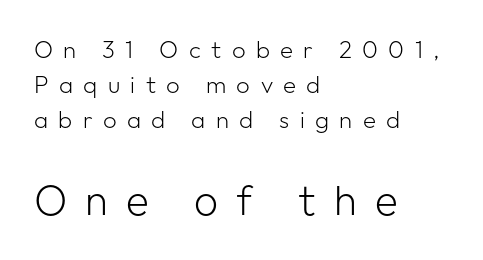
Is the letter spacing exaggerated? Yes — the characters are pushed far apart. The passage shown is typeset with a sans-serif family. The space directly below the letters is spotless. The letters advance in unequal steps, a hallmark of proportional type.
